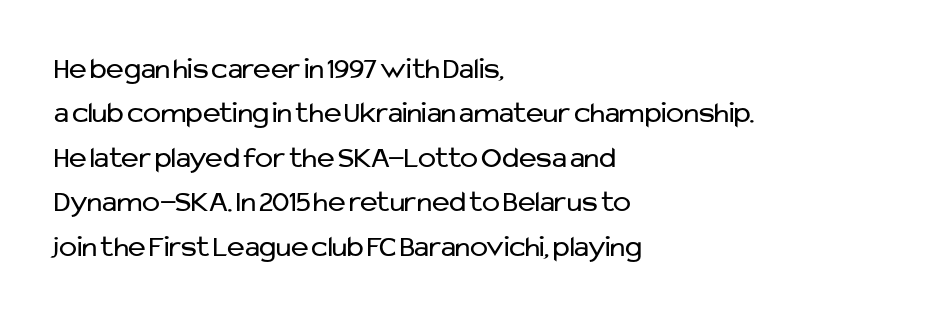
The image shows 30 px regular-weight sans-serif type, upright; set left-aligned, normal line spacing (1.48x), normal letter spacing, not underlined; low stroke contrast and a medium x-height.
